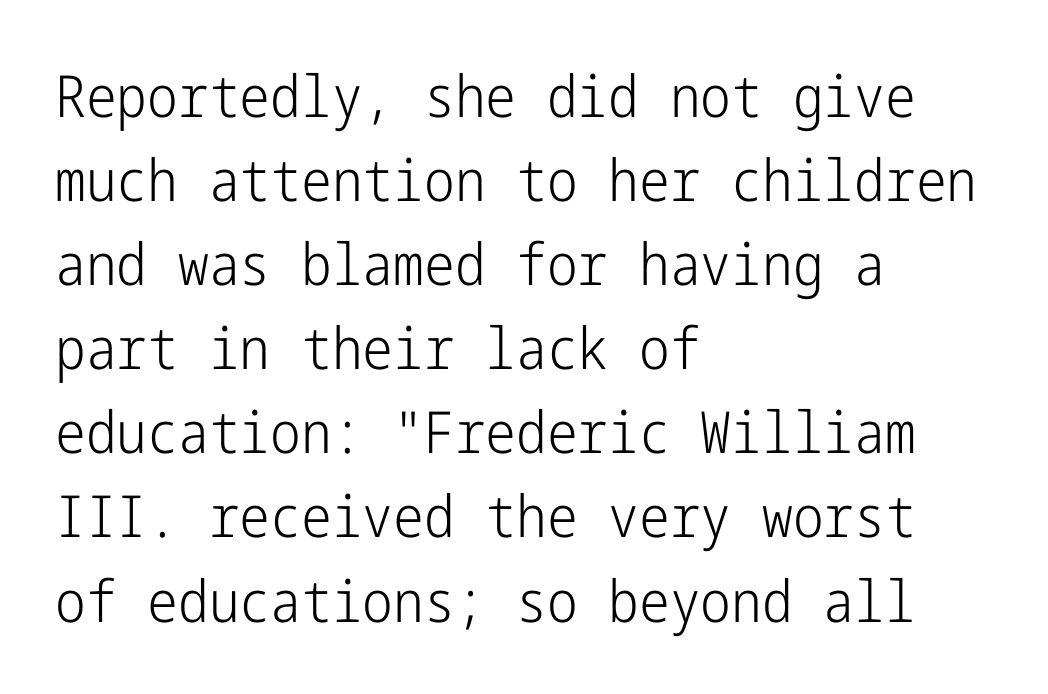
The text was rendered using a sans face with plain stroke endings. Descender tails drop into unmarked territory. This rendering uses left alignment, leaving the right contour irregular. The space between consecutive lines is moderate. This rendering leaves character spacing at its baseline value. Think standard paragraph weight, or any step lighter than that.
